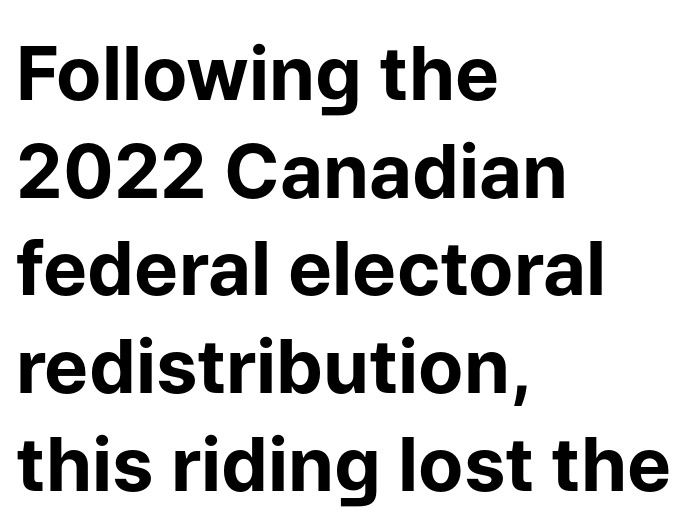
Q: Is the text bold? A: Yes.
Q: Is the text italic (slanted)? A: No, it is upright.
Q: Is the typeface a serif or a sans-serif typeface? A: Sans-serif.
Q: Is the text underlined? A: No.
Q: How is the paragraph aligned? A: Left-aligned.
Q: Is the spacing between letters normal or unusually wide? A: Normal.
Q: Is the spacing between lines tight, normal or loose? A: Normal.
Q: Width (condensed, normal, or wide)? A: Normal.
Q: Stroke contrast? A: Low.
Q: x-height? A: Medium.
Q: Monospaced? A: No.
